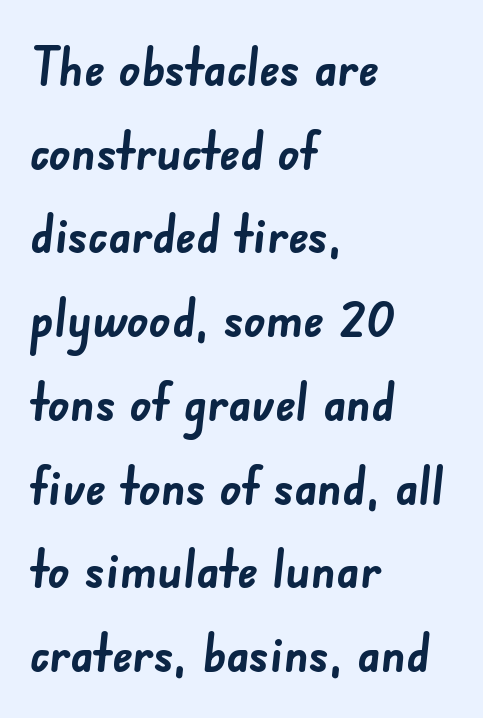
The image shows 53 px semibold sans-serif type; set left-aligned, normal line spacing (1.58x), normal letter spacing, not underlined; low stroke contrast and a small x-height.
